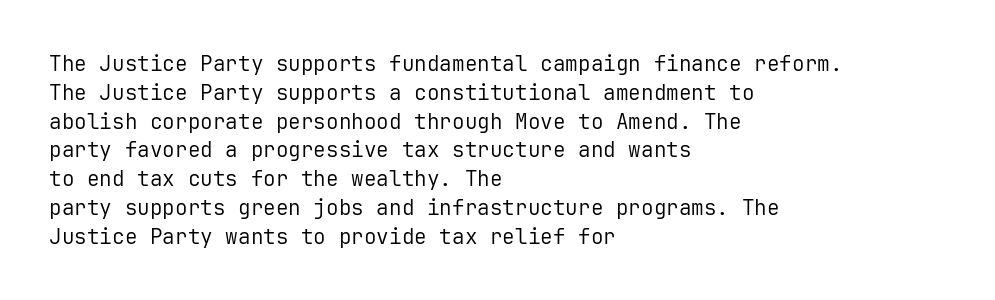
The image shows 21 px text type, upright; set left-aligned, normal line spacing (1.37x), normal letter spacing, not underlined.
